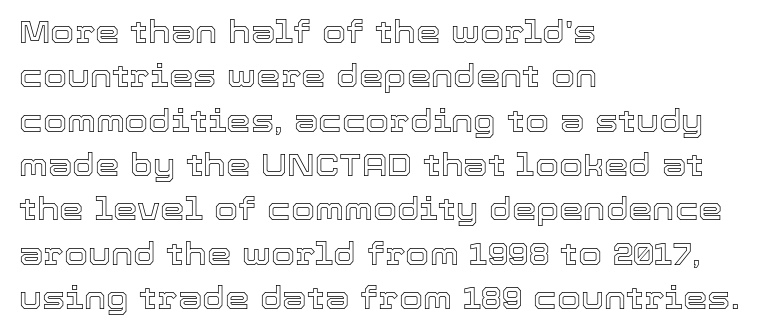
The image shows 31 px text type, upright; set left-aligned, normal line spacing (1.43x), normal letter spacing, not underlined; a medium x-height.
